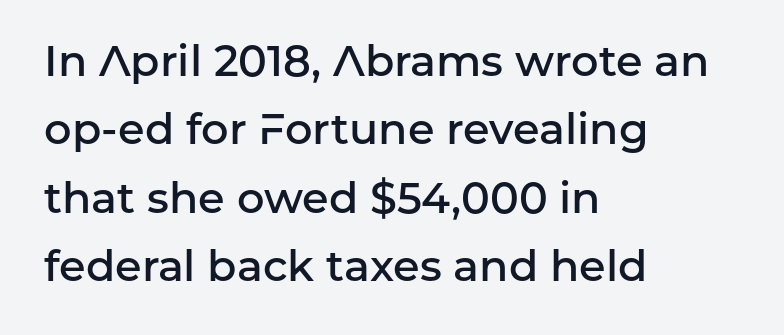
The image shows 43 px semibold sans-serif type, upright; set left-aligned, normal line spacing (1.59x), normal letter spacing, not underlined; low stroke contrast and a medium x-height.
